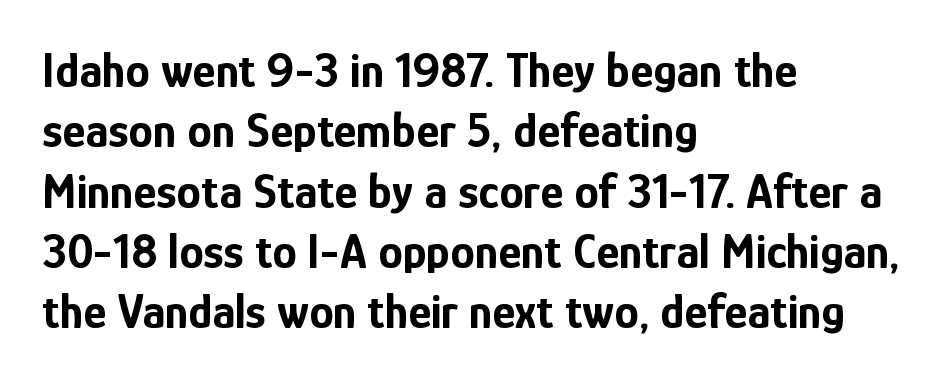
{"serif": "no", "italic": "no", "bold": "yes", "weight": "bold", "width": "condensed", "stroke_contrast": "low", "x_height": "medium", "monospaced": "no", "underline": "no", "align": "left", "line_spacing_ratio": 1.23, "letter_spacing": "normal", "letter_spacing_em": 0.0, "glyph_px": 49}
